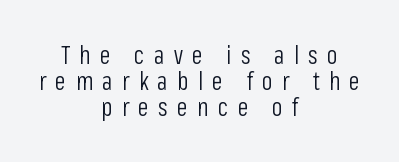
Q: Is the text bold? A: No.
Q: Is the text italic (slanted)? A: No, it is upright.
Q: Is the text underlined? A: No.
Q: How is the paragraph aligned? A: Centered.
Q: Is the spacing between letters normal or unusually wide? A: Unusually wide.
Q: Is the spacing between lines tight, normal or loose? A: Tight.
